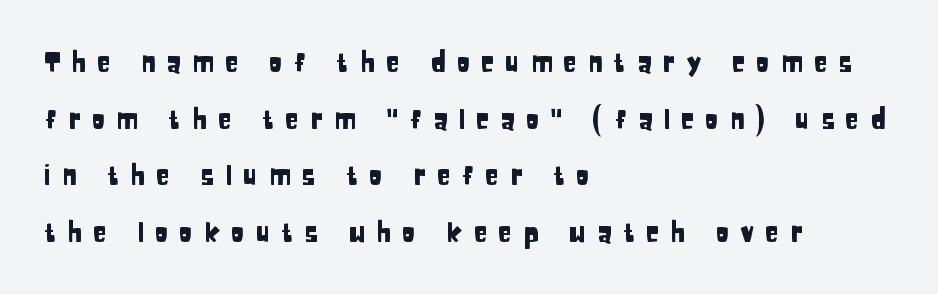
{"serif": "no", "italic": "no", "width": "condensed", "stroke_contrast": "low", "x_height": "large", "monospaced": "no", "underline": "no", "align": "left", "line_spacing": "loose", "line_spacing_ratio": 2.02, "letter_spacing": "wide", "letter_spacing_em": 0.39, "glyph_px": 28}
